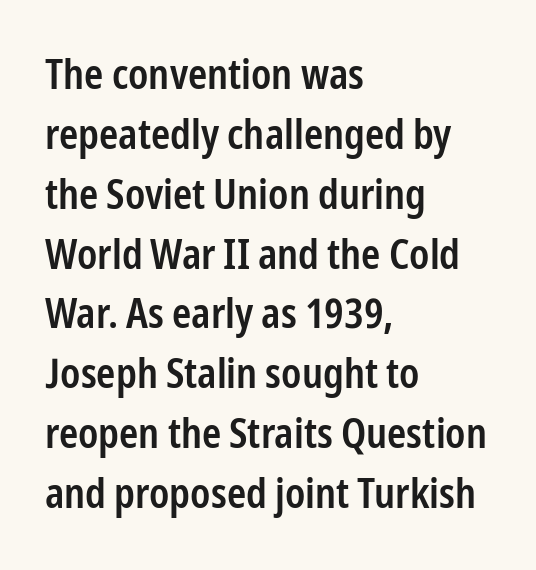
The image shows 41 px semibold, condensed sans-serif type, upright; set left-aligned, normal line spacing (1.46x), normal letter spacing, not underlined; low stroke contrast and a medium x-height.
